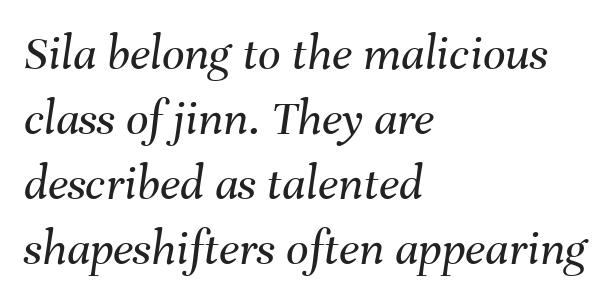
The image shows 50 px regular-weight type, italic (leaning right); set left-aligned, normal line spacing (1.3x), normal letter spacing, not underlined; medium stroke contrast and a medium x-height.
